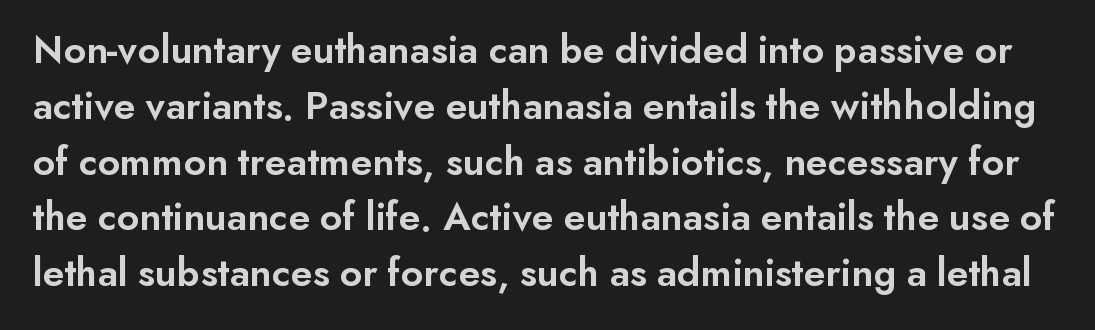
{"serif": "no", "italic": "no", "bold": "semi", "weight": "semibold", "width": "normal", "stroke_contrast": "low", "x_height": "small", "monospaced": "no", "underline": "no", "line_spacing": "normal", "line_spacing_ratio": 1.36, "letter_spacing": "normal", "letter_spacing_em": 0.0, "glyph_px": 41}
